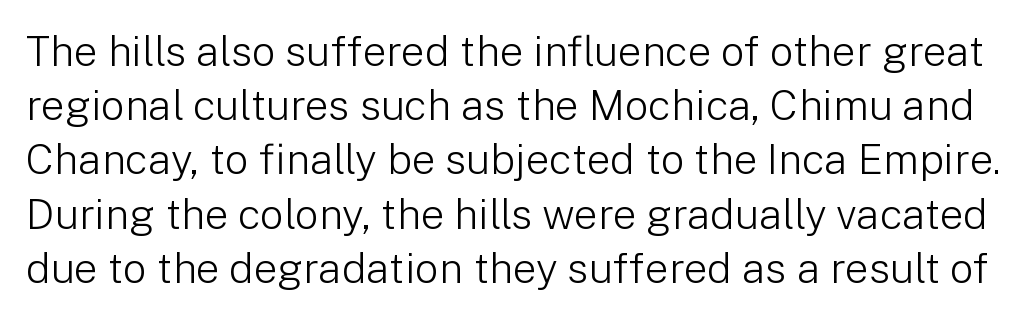
Q: Is the text bold? A: No.
Q: Is the text italic (slanted)? A: No, it is upright.
Q: Is the typeface a serif or a sans-serif typeface? A: Sans-serif.
Q: Is the text underlined? A: No.
Q: Is the spacing between letters normal or unusually wide? A: Normal.
Q: Is the spacing between lines tight, normal or loose? A: Normal.
Q: Width (condensed, normal, or wide)? A: Normal.
Q: Stroke contrast? A: Low.
Q: x-height? A: Medium.
Q: Monospaced? A: No.
